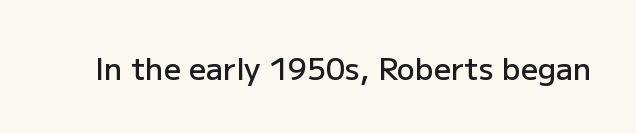
{"serif": "no", "italic": "no", "bold": "semi", "weight": "semibold", "width": "normal", "stroke_contrast": "low", "x_height": "medium", "monospaced": "no", "underline": "no", "letter_spacing": "normal", "letter_spacing_em": 0.0, "glyph_px": 30}
